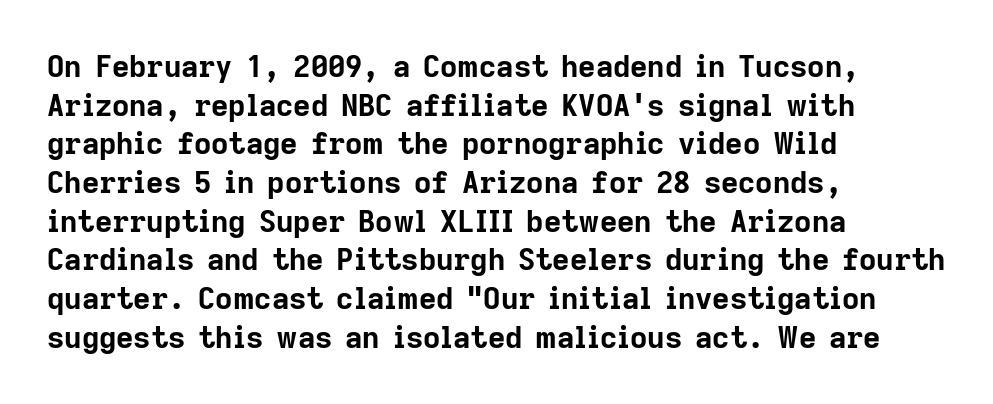
The rows are spaced the way most documents space them. Character widths vary here, with narrow letters taking less room than wide ones. Italic: no, the glyphs are upright roman. The passage shown has conventional tracking throughout.
